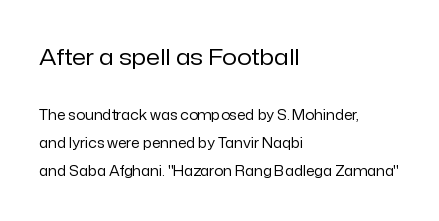
No heavy texture on the line: the type isn't bold. The type is set solid horizontally, with unmodified tracking. The space beneath each line is pristine and unruled. Quick note: not italic, upright. The paragraph has a hard left edge and a soft right edge.
